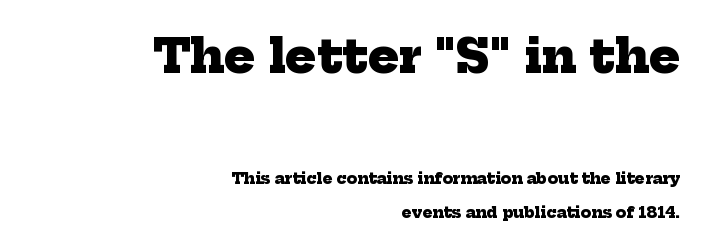
{"serif": "yes", "bold": "yes", "weight": "heavy", "width": "normal", "stroke_contrast": "low", "x_height": "medium", "monospaced": "no", "underline": "no", "align": "right", "line_spacing": "loose", "line_spacing_ratio": 2.29, "letter_spacing": "normal", "letter_spacing_em": 0.0, "larger_block": "first", "size_ratio": 3.07, "glyph_px": 46}
